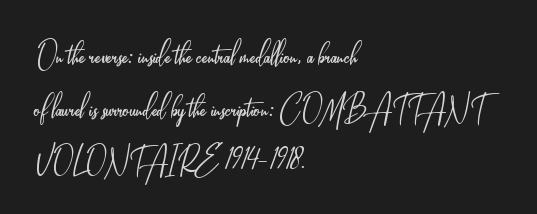
{"serif": "no", "bold": "no", "weight": "light", "width": "condensed", "stroke_contrast": "low", "x_height": "small", "monospaced": "no", "underline": "no", "align": "left", "line_spacing": "normal", "line_spacing_ratio": 1.35, "letter_spacing": "normal", "letter_spacing_em": 0.0, "glyph_px": 39}
